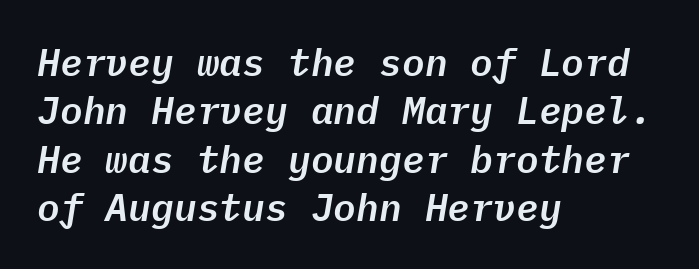
{"italic": "yes", "lean": "right", "slant_degrees": 9, "width": "normal", "stroke_contrast": "low", "x_height": "medium", "monospaced": "yes", "underline": "no", "align": "left", "line_spacing": "normal", "line_spacing_ratio": 1.27, "letter_spacing": "normal", "letter_spacing_em": 0.0, "glyph_px": 38}
